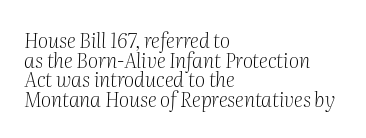
{"italic": "yes", "lean": "right", "slant_degrees": 2, "bold": "no", "underline": "no", "align": "left", "line_spacing": "tight", "line_spacing_ratio": 0.98, "letter_spacing": "normal", "letter_spacing_em": 0.0, "glyph_px": 20}
